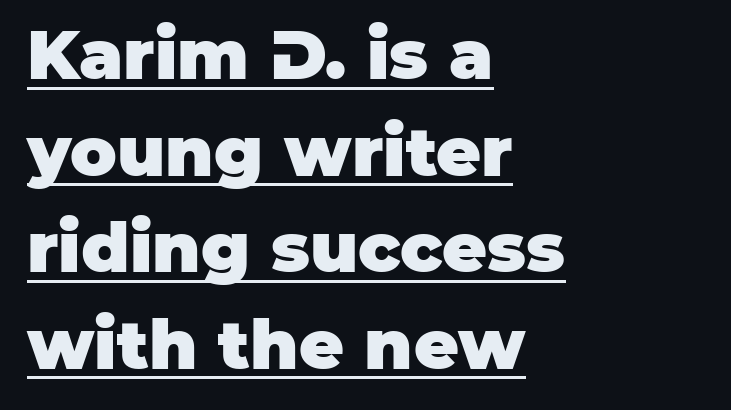
{"serif": "no", "italic": "no", "bold": "yes", "weight": "heavy", "width": "normal", "stroke_contrast": "low", "x_height": "large", "monospaced": "no", "underline": "yes", "align": "left", "line_spacing": "normal", "line_spacing_ratio": 1.4, "letter_spacing": "normal", "letter_spacing_em": 0.0, "glyph_px": 69}
